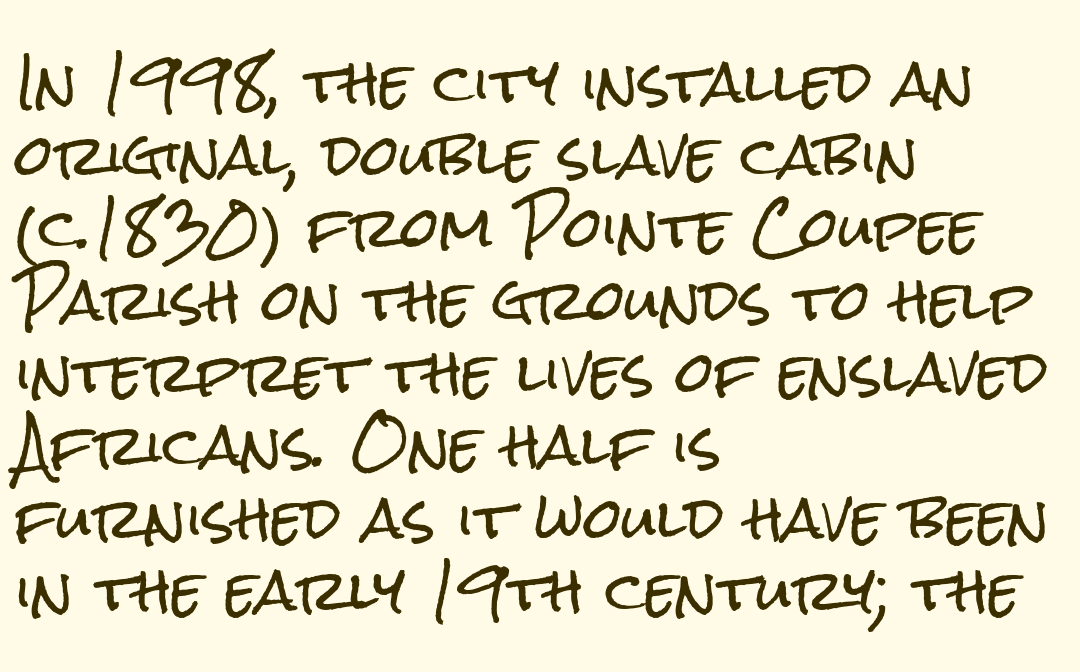
The image shows 55 px condensed sans-serif type, upright; set left-aligned, normal line spacing (1.32x), normal letter spacing, not underlined; low stroke contrast and a medium x-height.
